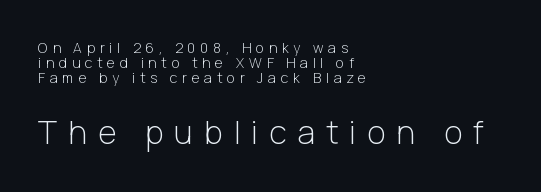
{"serif": "no", "italic": "no", "bold": "no", "weight": "light", "width": "normal", "stroke_contrast": "low", "x_height": "medium", "monospaced": "no", "underline": "no", "align": "left", "line_spacing": "tight", "line_spacing_ratio": 1.07, "letter_spacing": "wide", "letter_spacing_em": 0.35, "larger_block": "second", "size_ratio": 2.29, "glyph_px": 32}
